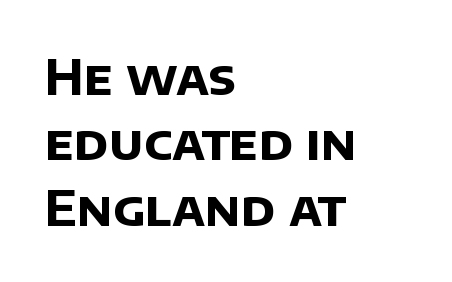
The image shows 48 px bold sans-serif type; set left-aligned, normal line spacing (1.36x), normal letter spacing, not underlined; low stroke contrast and a large x-height.
